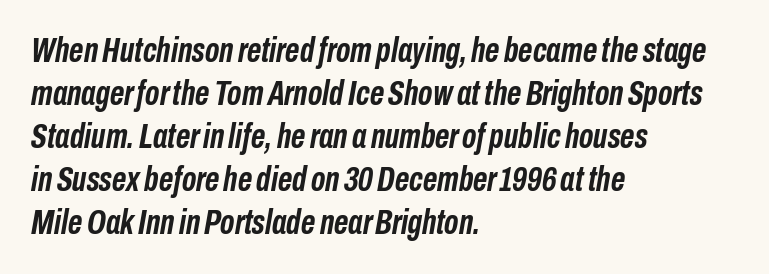
The lettering tilts uniformly, giving the passage an italic look. Weight check: bold — yes, fully. Glance below the letters and you will spot only blank space. The face used here is proportionally spaced, like ordinary book or web type. Spacing between characters is what you'd get straight out of the box.
